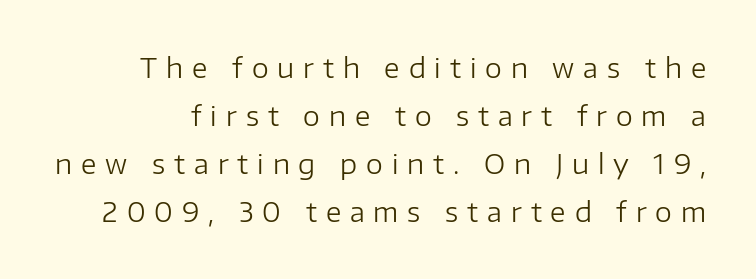
Posture: upright roman. This reads as an unemphasized weight, regular at the heaviest. A clean baseline with only descenders dipping below it. Display-style spreading of the glyphs; the letterfit is very open.
